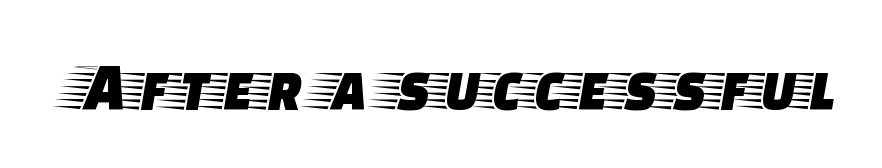
{"serif": "yes", "width": "wide", "stroke_contrast": "low", "x_height": "large", "monospaced": "no", "underline": "no", "letter_spacing": "normal", "letter_spacing_em": 0.0, "glyph_px": 68}
